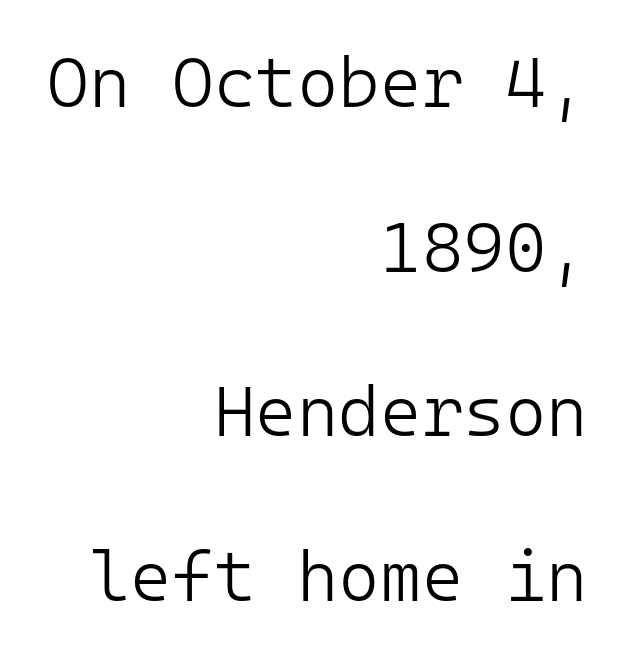
Q: Is the text bold? A: No.
Q: Is the text italic (slanted)? A: No, it is upright.
Q: Is the typeface a serif or a sans-serif typeface? A: Sans-serif.
Q: Is the text underlined? A: No.
Q: How is the paragraph aligned? A: Right-aligned.
Q: Is the spacing between letters normal or unusually wide? A: Normal.
Q: Is the spacing between lines tight, normal or loose? A: Loose.
Q: Width (condensed, normal, or wide)? A: Normal.
Q: Stroke contrast? A: Low.
Q: x-height? A: Medium.
Q: Monospaced? A: Yes.
